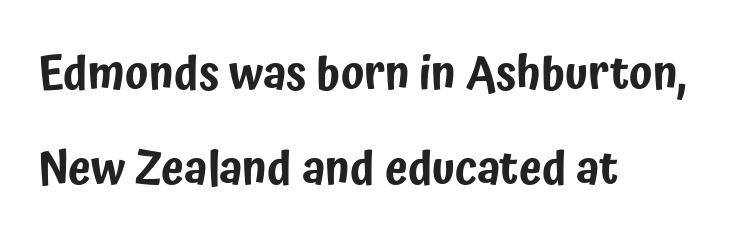
The face used here is a sans, in the tradition of grotesques and geometrics. Nobody drew a line under any word here. Italic? Not at all — the glyphs are vertical. Between one letter and the next there's only the usual sliver of space. This block would shrink considerably if given ordinary leading; it's expanded now. Each letter keeps its own natural width here, so spacing adapts to shape.
